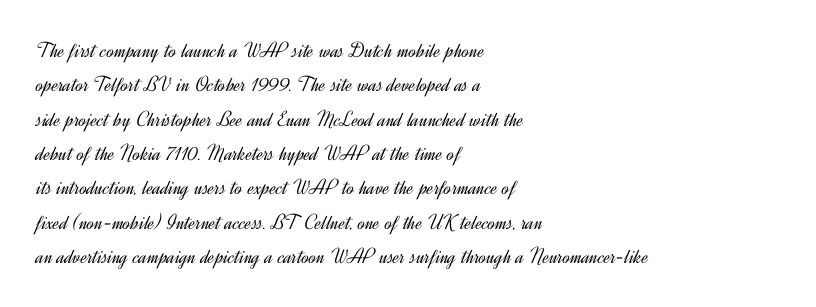
Q: Is the text bold? A: No.
Q: Is the text italic (slanted)? A: Yes.
Q: Is the text underlined? A: No.
Q: How is the paragraph aligned? A: Left-aligned.
Q: Is the spacing between letters normal or unusually wide? A: Normal.
Q: Is the spacing between lines tight, normal or loose? A: Normal.
